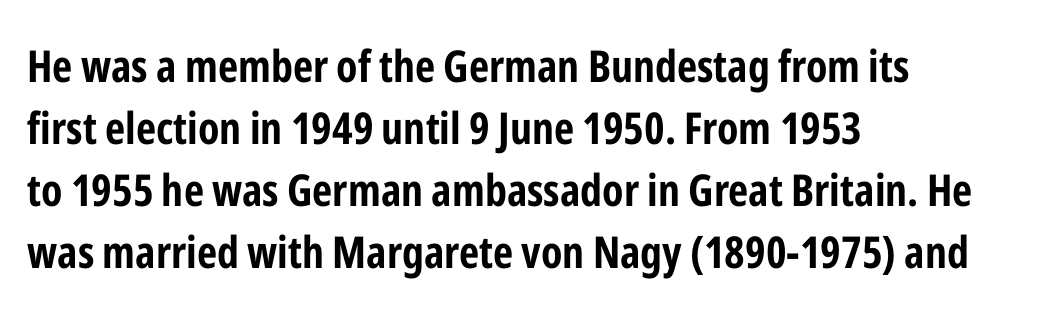
The gap between lines stays unmarked. Are there feet on the stems? There aren't — it's a sans. Normally led — the rows are evenly, conventionally spaced. Layout note: lines flush left. The tracking reads as untouched default to a designer's eye. Is this a fixed-width face? No — the glyphs have proportional, varying widths.
